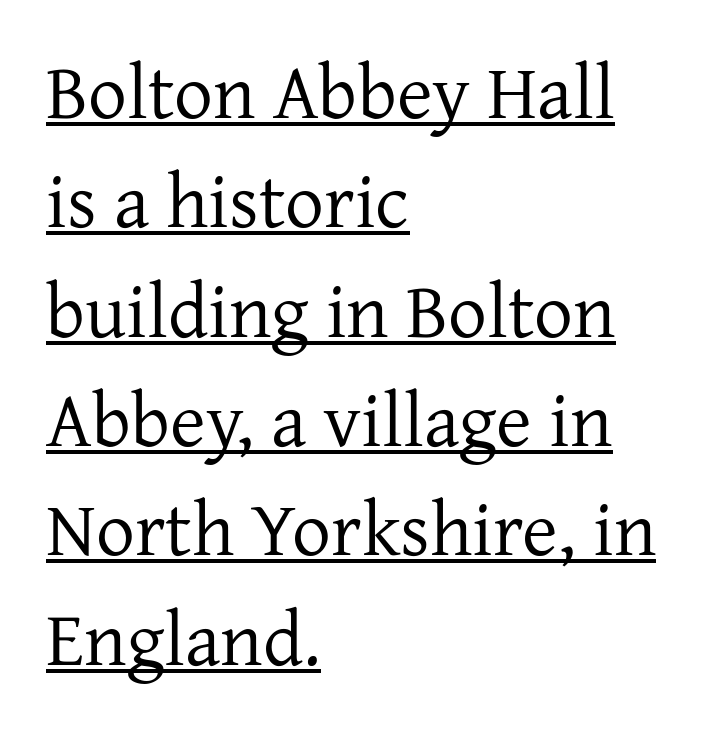
{"serif": "yes", "italic": "no", "bold": "no", "weight": "regular", "width": "normal", "stroke_contrast": "low", "x_height": "medium", "monospaced": "no", "underline": "yes", "align": "left", "line_spacing": "normal", "line_spacing_ratio": 1.42, "letter_spacing": "normal", "letter_spacing_em": 0.0, "glyph_px": 77}
